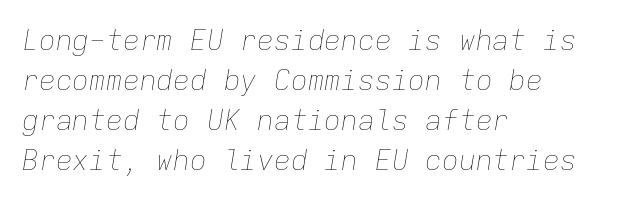
Line starts are locked; line ends wander. The letterforms sit at book weight or below. The glyphs are unaccompanied by any horizontal stroke below them. The block of text has a typical density, with ordinary space between rows. Looks like terminal output: every glyph gets an equal slot. Rendered with sloped, italic letterforms.
